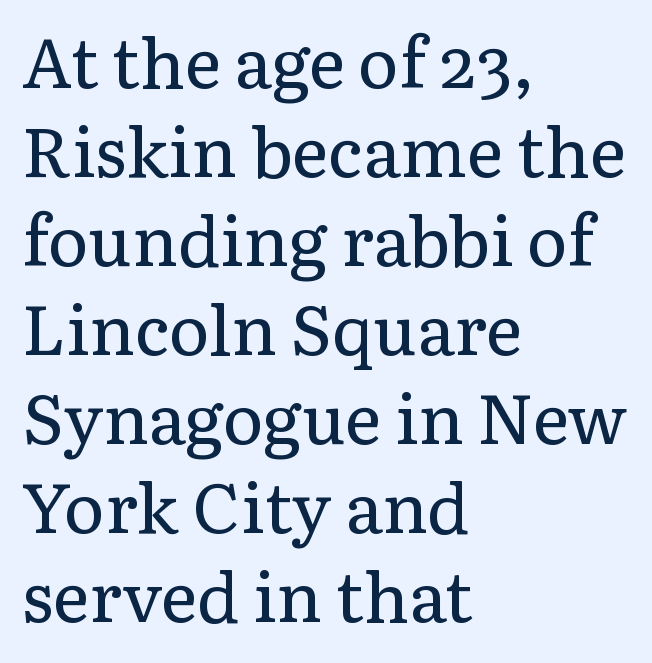
The image shows 69 px regular-weight serif type, upright; set left-aligned, normal line spacing (1.29x), normal letter spacing, not underlined; low stroke contrast and a medium x-height.
